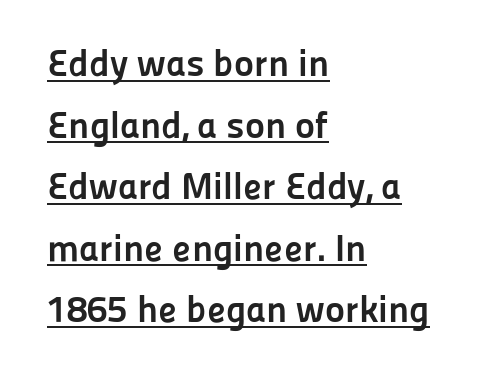
{"serif": "no", "italic": "no", "bold": "yes", "weight": "semibold", "width": "normal", "stroke_contrast": "low", "x_height": "medium", "monospaced": "no", "underline": "yes", "align": "left", "line_spacing": "normal", "line_spacing_ratio": 1.62, "letter_spacing": "normal", "letter_spacing_em": 0.0, "glyph_px": 38}
